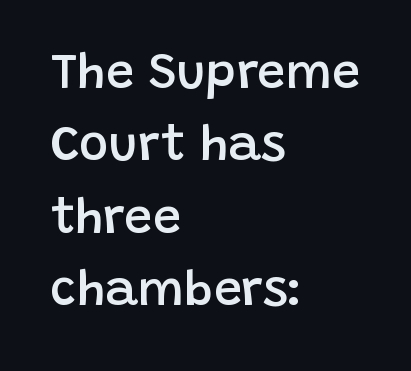
The image shows 50 px semibold sans-serif type, upright; set left-aligned, normal line spacing (1.45x), normal letter spacing, not underlined; low stroke contrast and a large x-height.
